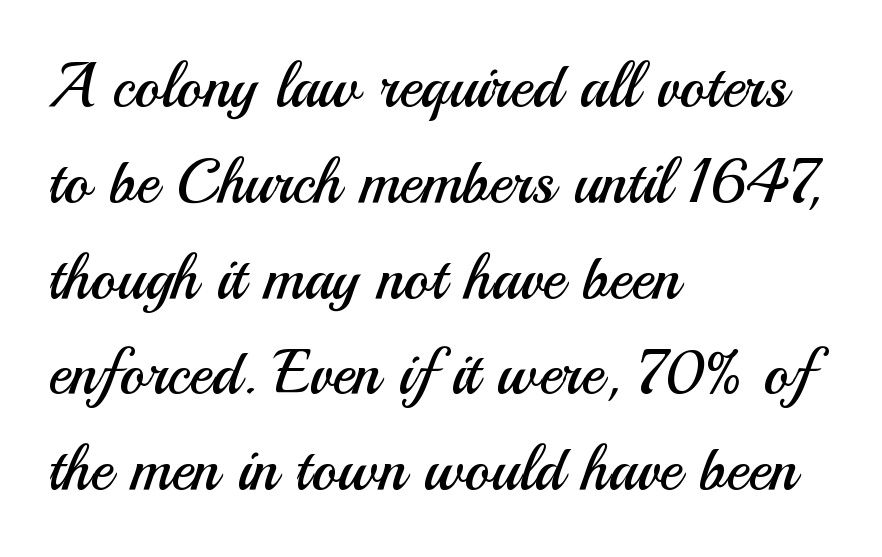
{"serif": "no", "bold": "no", "weight": "regular", "width": "normal", "stroke_contrast": "medium", "x_height": "small", "monospaced": "no", "underline": "no", "align": "left", "line_spacing": "normal", "line_spacing_ratio": 1.57, "letter_spacing": "normal", "letter_spacing_em": 0.0, "glyph_px": 61}
